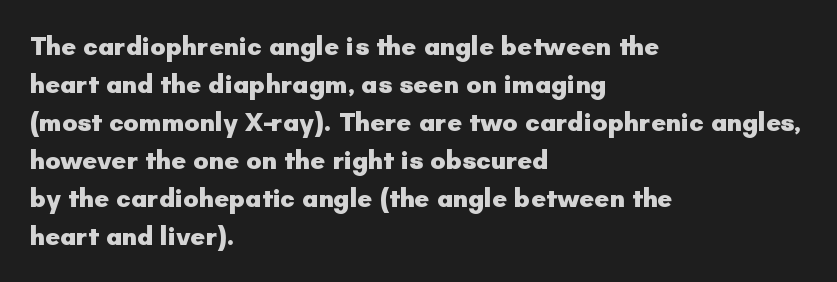
{"italic": "no", "bold": "yes", "underline": "no", "align": "left", "line_spacing": "normal", "line_spacing_ratio": 1.46, "letter_spacing": "normal", "letter_spacing_em": 0.0, "glyph_px": 26}
